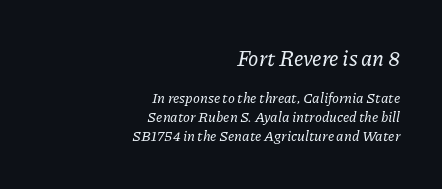
Which chunk is bigger? The first one — the top block dwarfs the bottom. The typography opts for an oblique posture over an upright one. The baseline area is clear. Each word holds together tightly as a unit, with standard inter-letter gaps.
